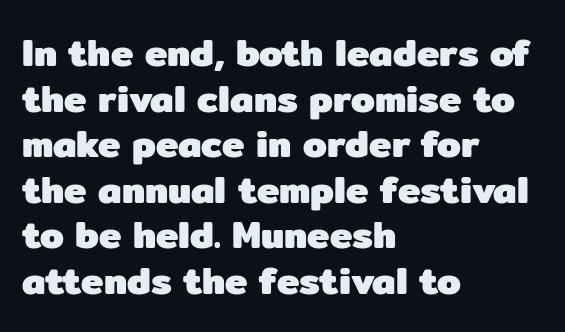
Underlining? Definitely not there. The face used here is rendered with its standard letterfit. You'd pick this weight for a headline — it's a proper bold. Ascenders rise straight up at ninety degrees. The setting favours the left margin, as ordinary paragraphs usually do. Type style note: lacks serifs.
